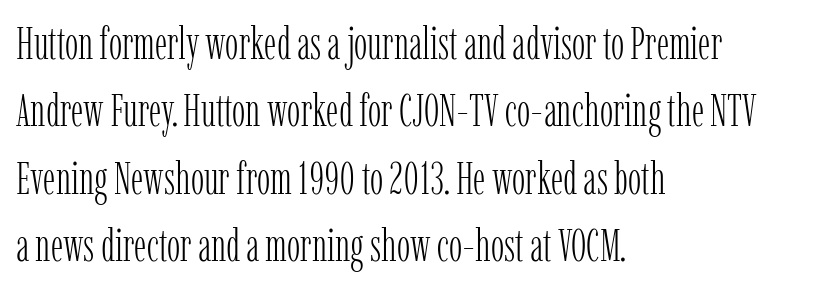
{"serif": "yes", "italic": "no", "bold": "no", "weight": "light", "width": "condensed", "stroke_contrast": "low", "x_height": "medium", "monospaced": "no", "underline": "no", "align": "left", "line_spacing": "normal", "line_spacing_ratio": 1.5, "letter_spacing": "normal", "letter_spacing_em": 0.0, "glyph_px": 45}
